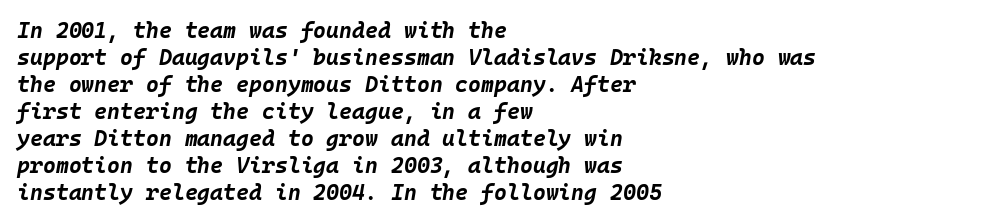
Q: Is the text bold? A: Yes.
Q: Is the text italic (slanted)? A: Yes, it leans right by about 10 degrees.
Q: Is the text underlined? A: No.
Q: How is the paragraph aligned? A: Left-aligned.
Q: Is the spacing between letters normal or unusually wide? A: Normal.
